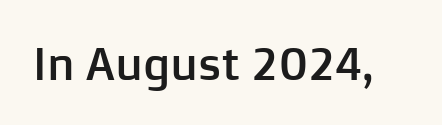
Q: Is the text italic (slanted)? A: No, it is upright.
Q: Is the typeface a serif or a sans-serif typeface? A: Sans-serif.
Q: Is the text underlined? A: No.
Q: Is the spacing between letters normal or unusually wide? A: Normal.
Q: Width (condensed, normal, or wide)? A: Normal.
Q: Stroke contrast? A: Low.
Q: x-height? A: Medium.
Q: Monospaced? A: No.
